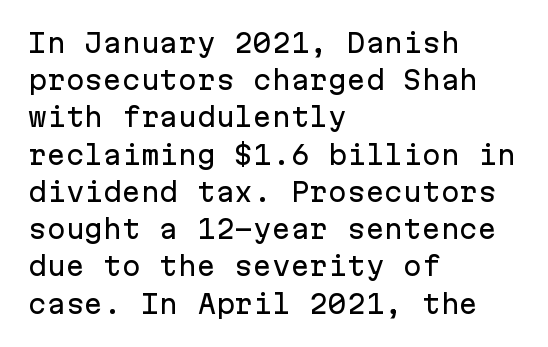
Designer's note — italics off, roman on. Compared with typical paragraphs, the rows here are spaced about the same. No word sits above an underline. Left-aligned paragraph, ragged on the right. This sample uses plain, unmodified letter spacing.
